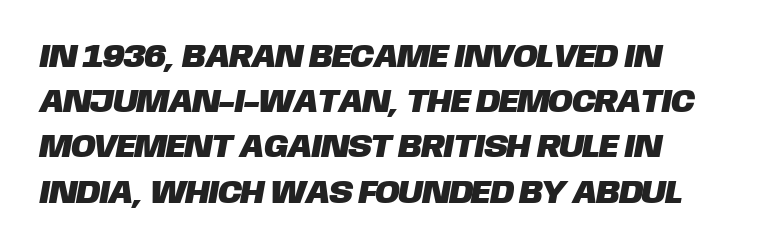
Q: Is the typeface a serif or a sans-serif typeface? A: Sans-serif.
Q: Is the text underlined? A: No.
Q: Is the spacing between letters normal or unusually wide? A: Normal.
Q: Is the spacing between lines tight, normal or loose? A: Normal.
Q: Width (condensed, normal, or wide)? A: Normal.
Q: Stroke contrast? A: Low.
Q: x-height? A: Large.
Q: Monospaced? A: No.
